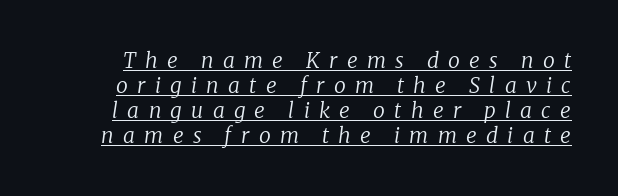
{"italic": "yes", "lean": "right", "slant_degrees": 8, "bold": "no", "underline": "yes", "line_spacing_ratio": 1.19, "letter_spacing": "wide", "letter_spacing_em": 0.44, "glyph_px": 21}
